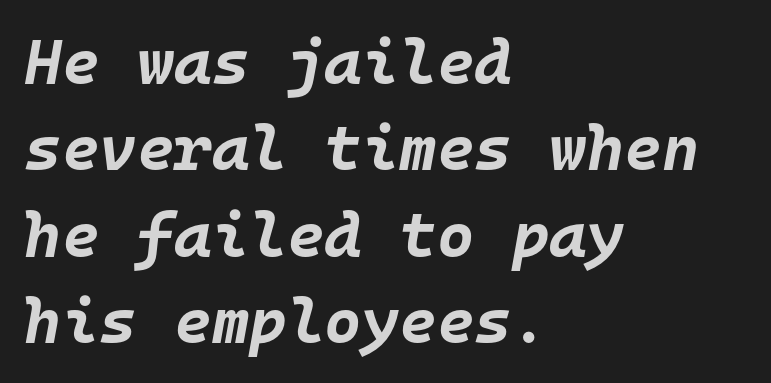
Q: Is the text bold? A: Yes.
Q: Is the text italic (slanted)? A: Yes, it leans right by about 10 degrees.
Q: Is the text underlined? A: No.
Q: How is the paragraph aligned? A: Left-aligned.
Q: Is the spacing between letters normal or unusually wide? A: Normal.
Q: Is the spacing between lines tight, normal or loose? A: Normal.
Q: Width (condensed, normal, or wide)? A: Normal.
Q: Stroke contrast? A: Low.
Q: x-height? A: Large.
Q: Monospaced? A: Yes.
